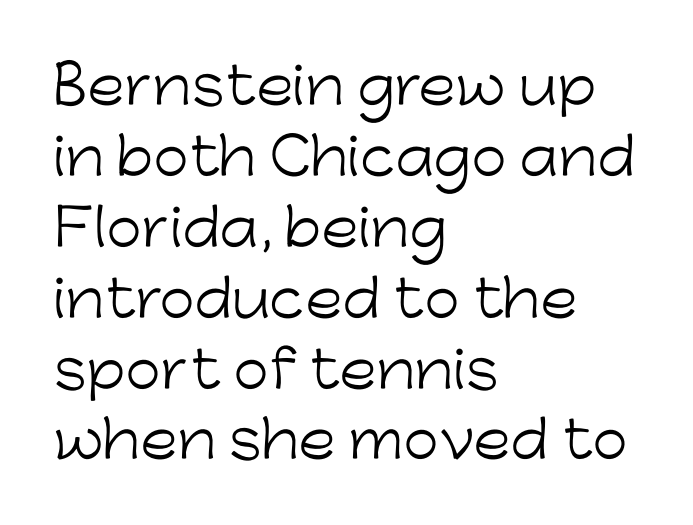
The image shows 51 px light sans-serif type, upright; set left-aligned, normal line spacing (1.39x), normal letter spacing, not underlined; low stroke contrast and a medium x-height.
